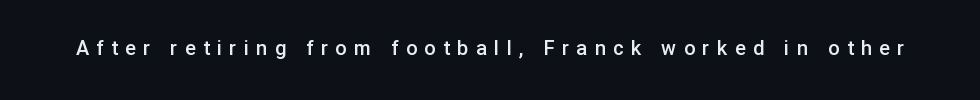
{"italic": "no", "bold": "semi", "underline": "no", "letter_spacing": "wide", "letter_spacing_em": 0.37, "glyph_px": 20}
